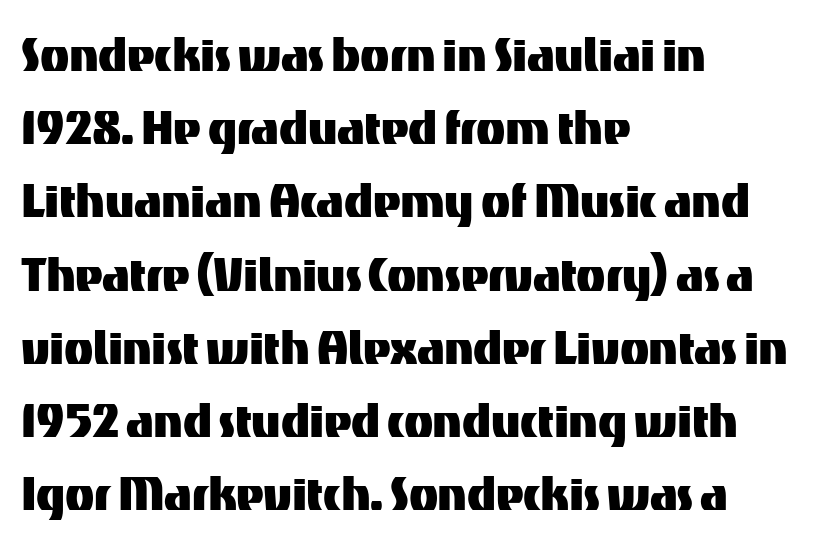
Q: Is the text italic (slanted)? A: No, it is upright.
Q: Is the typeface a serif or a sans-serif typeface? A: Sans-serif.
Q: Is the text underlined? A: No.
Q: How is the paragraph aligned? A: Left-aligned.
Q: Is the spacing between letters normal or unusually wide? A: Normal.
Q: Width (condensed, normal, or wide)? A: Normal.
Q: Stroke contrast? A: Medium.
Q: x-height? A: Medium.
Q: Monospaced? A: No.
